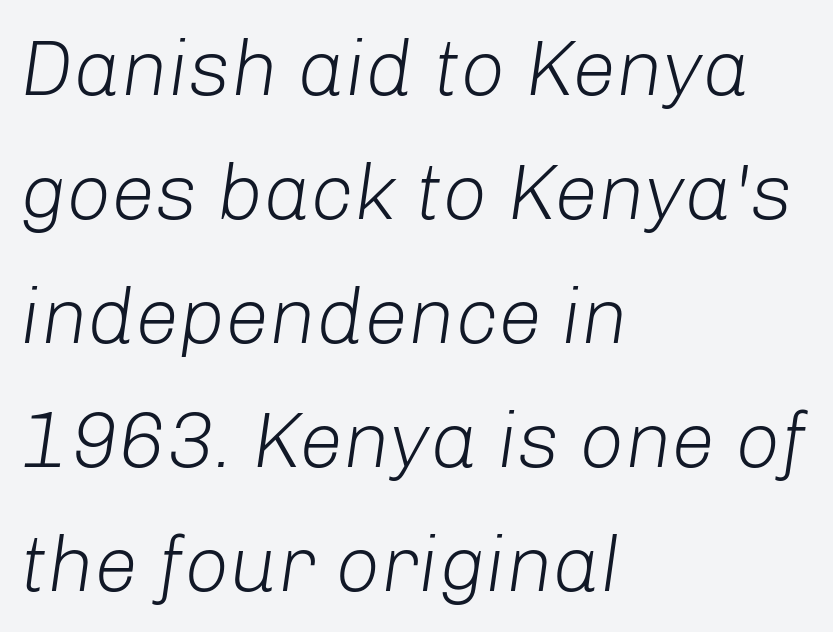
Q: Is the text bold? A: No.
Q: Is the text italic (slanted)? A: Yes, it leans right by about 8 degrees.
Q: Is the text underlined? A: No.
Q: How is the paragraph aligned? A: Left-aligned.
Q: Is the spacing between letters normal or unusually wide? A: Normal.
Q: Is the spacing between lines tight, normal or loose? A: Normal.
Q: Width (condensed, normal, or wide)? A: Normal.
Q: Stroke contrast? A: Low.
Q: x-height? A: Medium.
Q: Monospaced? A: No.
